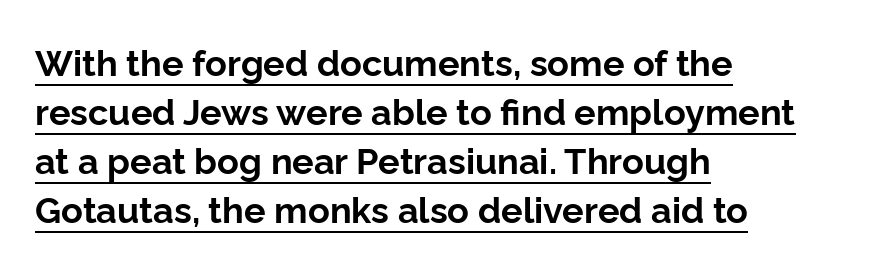
Q: Is the text bold? A: Yes.
Q: Is the text italic (slanted)? A: No, it is upright.
Q: Is the typeface a serif or a sans-serif typeface? A: Sans-serif.
Q: Is the text underlined? A: Yes.
Q: How is the paragraph aligned? A: Left-aligned.
Q: Is the spacing between letters normal or unusually wide? A: Normal.
Q: Is the spacing between lines tight, normal or loose? A: Normal.
Q: Width (condensed, normal, or wide)? A: Normal.
Q: Stroke contrast? A: Low.
Q: x-height? A: Medium.
Q: Monospaced? A: No.
